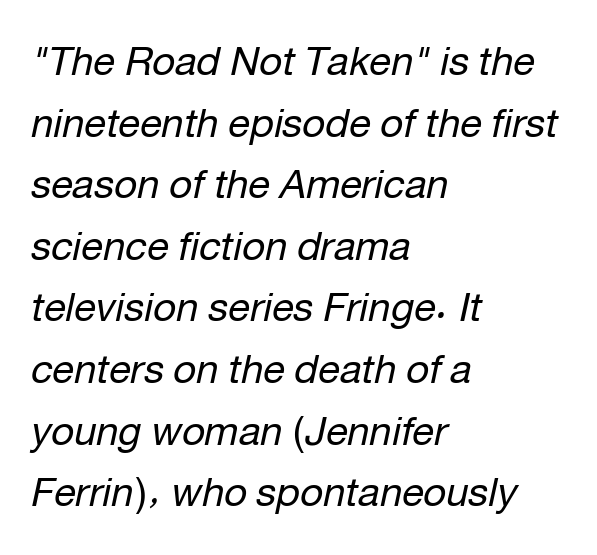
Q: Is the text bold? A: No.
Q: Is the text italic (slanted)? A: Yes, it leans right by about 12 degrees.
Q: Is the text underlined? A: No.
Q: How is the paragraph aligned? A: Left-aligned.
Q: Is the spacing between letters normal or unusually wide? A: Normal.
Q: Is the spacing between lines tight, normal or loose? A: Normal.
Q: Width (condensed, normal, or wide)? A: Normal.
Q: Stroke contrast? A: Low.
Q: x-height? A: Medium.
Q: Monospaced? A: No.
